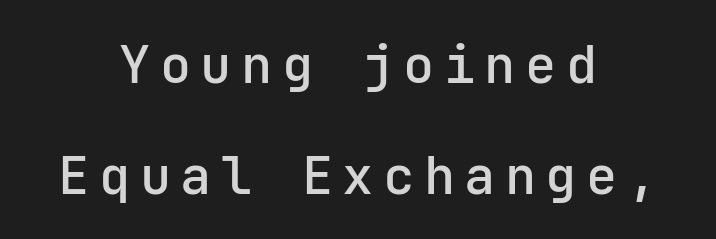
{"serif": "no", "italic": "no", "width": "normal", "stroke_contrast": "low", "x_height": "medium", "monospaced": "yes", "underline": "no", "align": "center", "line_spacing": "loose", "line_spacing_ratio": 2.13, "glyph_px": 52}
